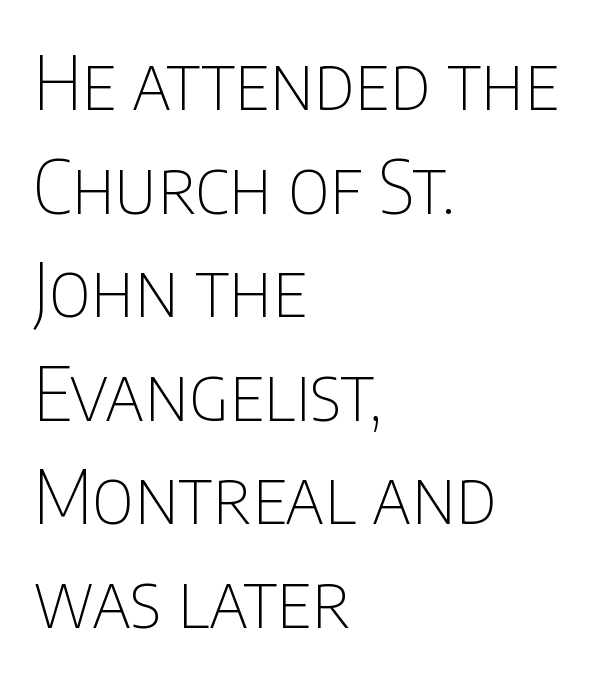
{"serif": "no", "italic": "no", "bold": "no", "weight": "thin", "width": "condensed", "stroke_contrast": "low", "x_height": "large", "monospaced": "no", "underline": "no", "align": "left", "line_spacing": "normal", "line_spacing_ratio": 1.4, "letter_spacing": "normal", "letter_spacing_em": 0.0, "glyph_px": 74}
